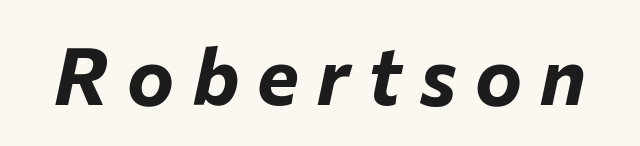
The image shows 79 px bold type, italic (leaning right); set unusually wide letter spacing (+0.23 em), not underlined; low stroke contrast and a medium x-height.
